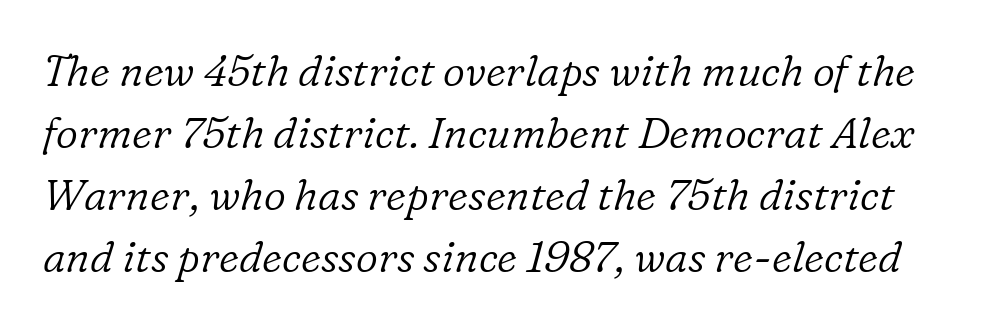
The image shows 43 px light serif type, italic (leaning right); set normal line spacing (1.44x), normal letter spacing, not underlined; low stroke contrast and a medium x-height.
